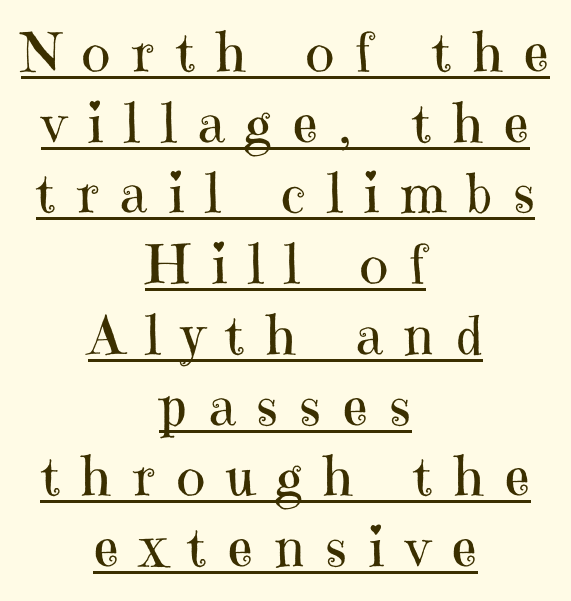
The image shows 54 px regular-weight serif type, upright; set centered, normal line spacing (1.31x), unusually wide letter spacing (+0.41 em), underlined; high stroke contrast and a medium x-height.
